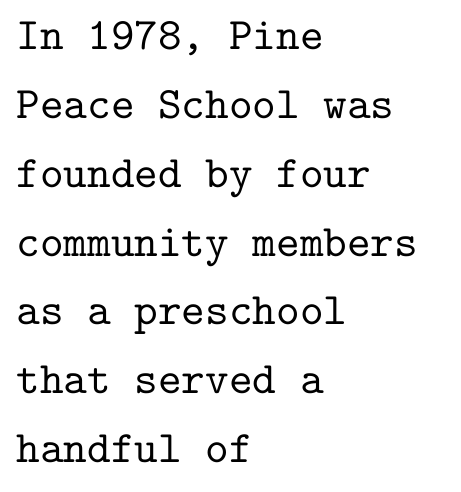
Q: Is the text italic (slanted)? A: No, it is upright.
Q: Is the typeface a serif or a sans-serif typeface? A: Serif.
Q: Is the text underlined? A: No.
Q: How is the paragraph aligned? A: Left-aligned.
Q: Is the spacing between letters normal or unusually wide? A: Normal.
Q: Is the spacing between lines tight, normal or loose? A: Normal.
Q: Width (condensed, normal, or wide)? A: Normal.
Q: Stroke contrast? A: Low.
Q: x-height? A: Medium.
Q: Monospaced? A: Yes.
